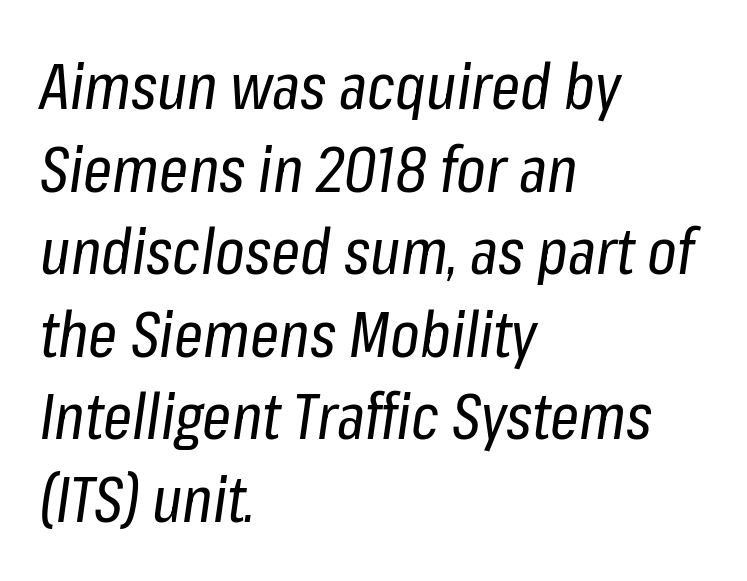
Line beginnings align vertically; line endings do not. There's an unmistakable incline to the writing here. Compared with typical paragraphs, the rows here are spaced about the same. Character widths vary here, with narrow letters taking less room than wide ones.
